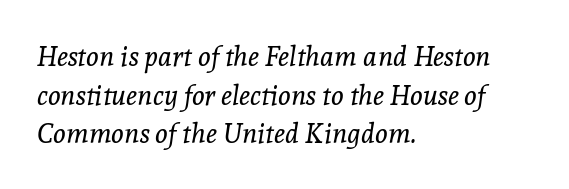
Each row of text sits above clean, open space. The whole block is typeset with a tilt. The lines are quadded left. The rendering uses a moderate line-height, typical for paragraphs.
